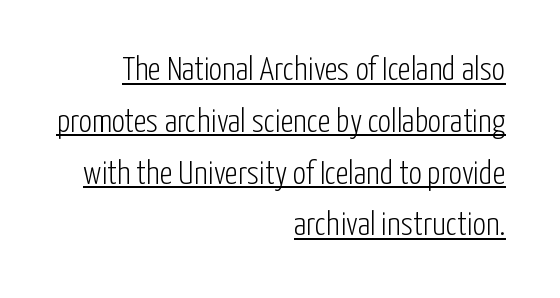
The image shows 33 px light, condensed sans-serif type, upright; set right-aligned, normal line spacing (1.57x), normal letter spacing, underlined; low stroke contrast and a medium x-height.
